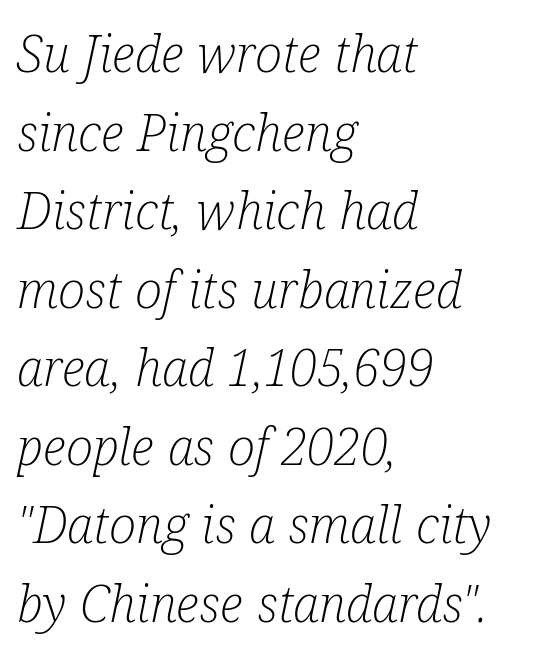
The image shows 51 px light, condensed serif type, italic (leaning right); set left-aligned, normal line spacing (1.54x), normal letter spacing, not underlined; low stroke contrast and a medium x-height.
